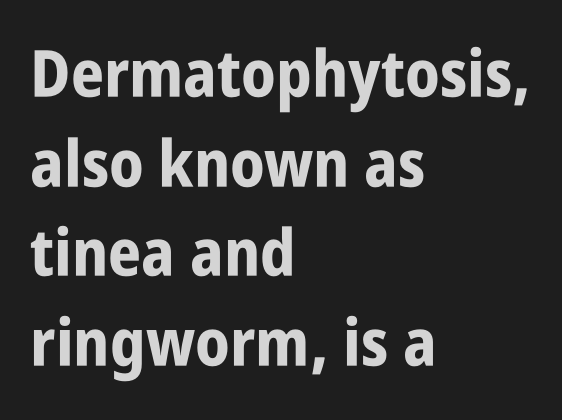
Unlike italic type, these characters show no tilt at all. Spacing verdict: proportional, widths tailored to each character. Regular leading. Caption: bold face, heavy strokes.
